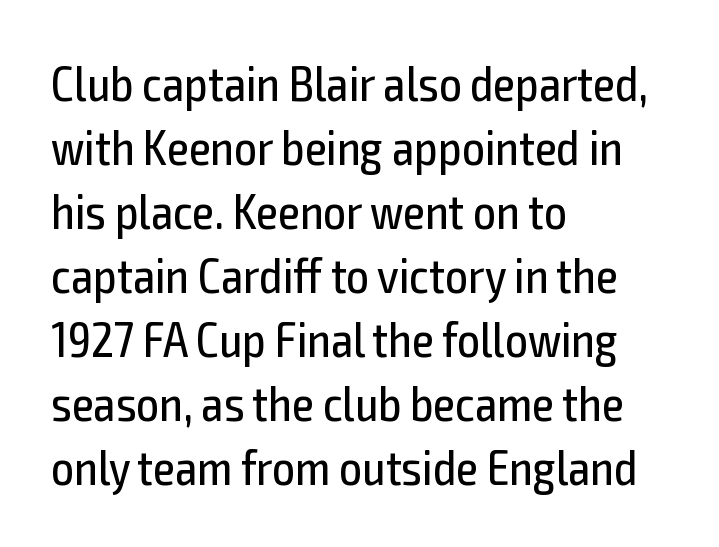
Q: Is the text bold? A: No.
Q: Is the text italic (slanted)? A: No, it is upright.
Q: Is the typeface a serif or a sans-serif typeface? A: Sans-serif.
Q: Is the text underlined? A: No.
Q: How is the paragraph aligned? A: Left-aligned.
Q: Is the spacing between letters normal or unusually wide? A: Normal.
Q: Is the spacing between lines tight, normal or loose? A: Normal.
Q: Width (condensed, normal, or wide)? A: Condensed.
Q: x-height? A: Medium.
Q: Monospaced? A: No.
